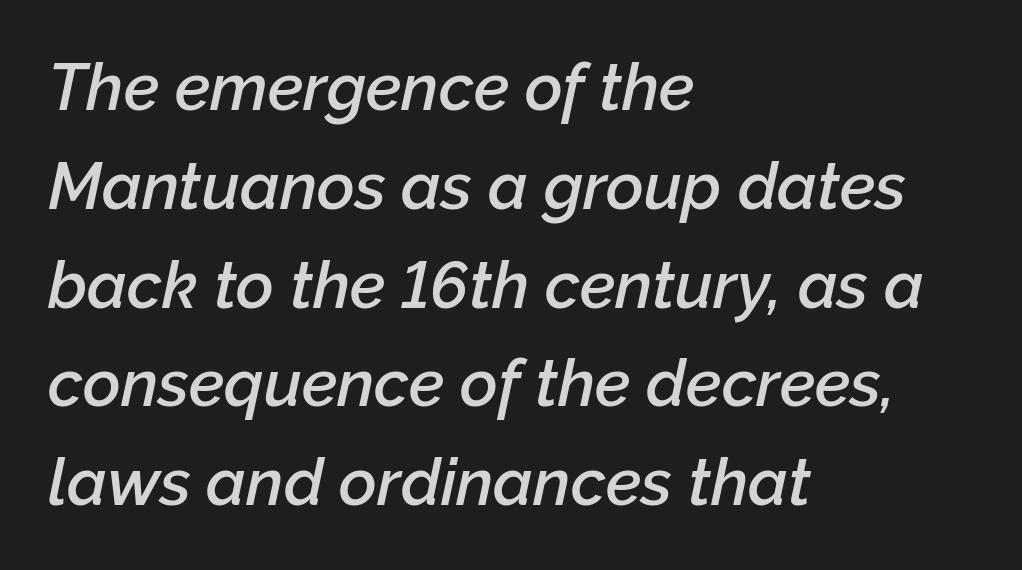
Q: Is the text bold? A: Semi-bold.
Q: Is the text italic (slanted)? A: Yes, it leans right by about 12 degrees.
Q: Is the text underlined? A: No.
Q: How is the paragraph aligned? A: Left-aligned.
Q: Is the spacing between letters normal or unusually wide? A: Normal.
Q: Is the spacing between lines tight, normal or loose? A: Normal.
Q: Width (condensed, normal, or wide)? A: Normal.
Q: Stroke contrast? A: Low.
Q: x-height? A: Medium.
Q: Monospaced? A: No.
